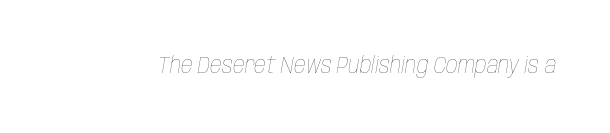
Q: Is the text bold? A: No.
Q: Is the text italic (slanted)? A: Yes, it leans right by about 10 degrees.
Q: Is the text underlined? A: No.
Q: Is the spacing between letters normal or unusually wide? A: Normal.
